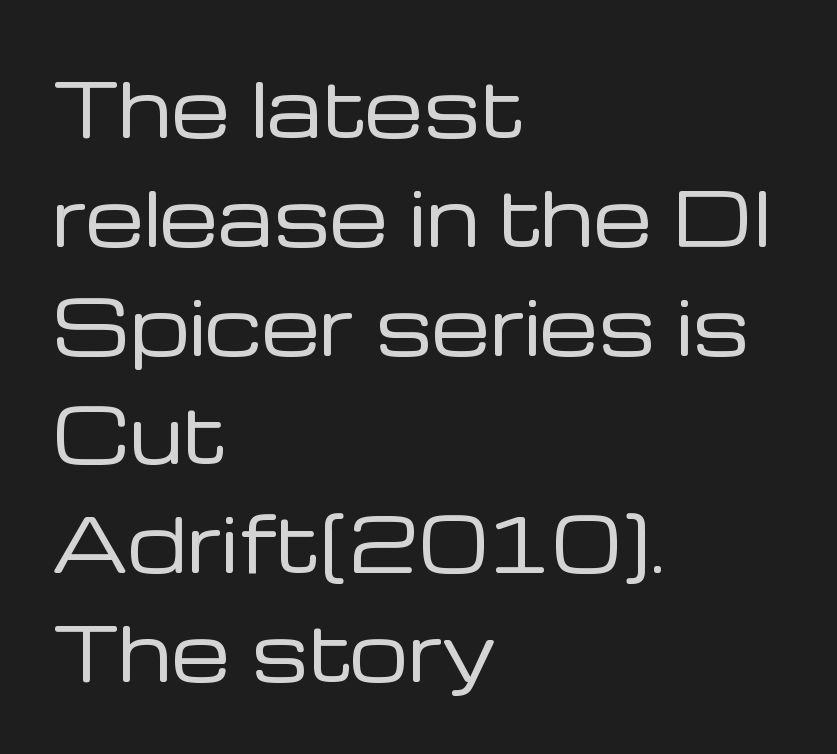
Q: Is the text bold? A: No.
Q: Is the text italic (slanted)? A: No, it is upright.
Q: Is the typeface a serif or a sans-serif typeface? A: Sans-serif.
Q: Is the text underlined? A: No.
Q: How is the paragraph aligned? A: Left-aligned.
Q: Is the spacing between letters normal or unusually wide? A: Normal.
Q: Is the spacing between lines tight, normal or loose? A: Normal.
Q: Width (condensed, normal, or wide)? A: Normal.
Q: Stroke contrast? A: Low.
Q: x-height? A: Medium.
Q: Monospaced? A: No.
